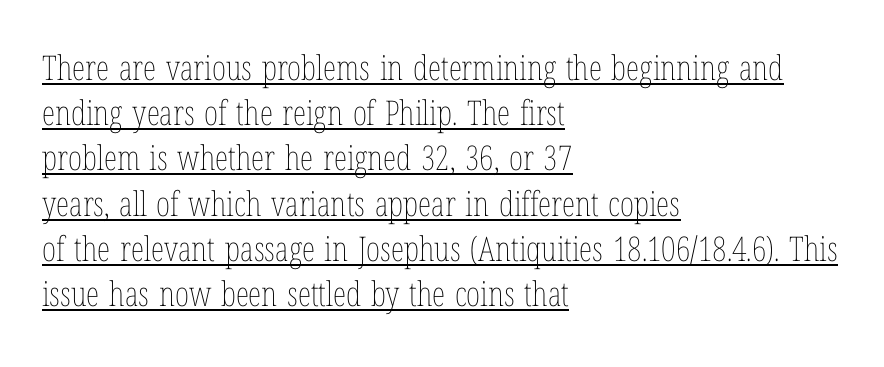
Q: Is the text bold? A: No.
Q: Is the text italic (slanted)? A: No, it is upright.
Q: Is the text underlined? A: Yes.
Q: How is the paragraph aligned? A: Left-aligned.
Q: Is the spacing between letters normal or unusually wide? A: Normal.
Q: Is the spacing between lines tight, normal or loose? A: Normal.
Q: Width (condensed, normal, or wide)? A: Condensed.
Q: Stroke contrast? A: Low.
Q: x-height? A: Medium.
Q: Monospaced? A: No.
